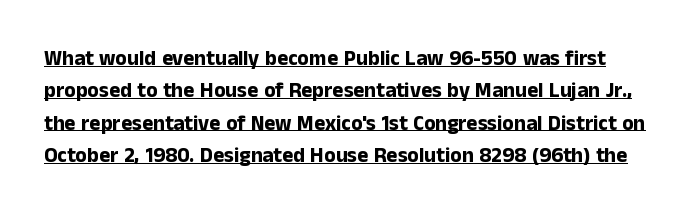
The glyphs are accompanied by a horizontal stroke just below them. Notice how descenders clear the ascenders below comfortably — that's standard leading. You can tell it's not italic because the verticals are truly vertical. The passage shown has conventional tracking throughout.
